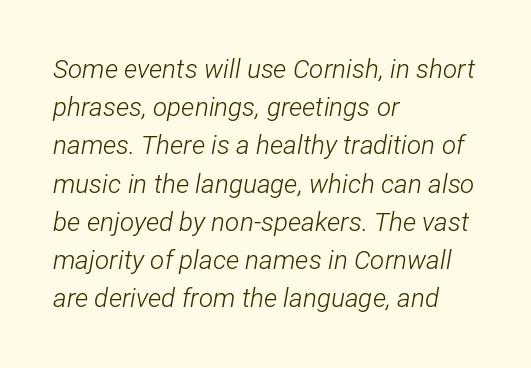
The line-height multiplier appears to be the usual default. Glyph-to-glyph distance matches everyday printed text. Glance below the letters and you will spot only blank space. Each stroke keeps to a modest, everyday thickness or less. Emphasis-style slanted type is in use. Is the block centered? No — it sits flush against the left margin.
